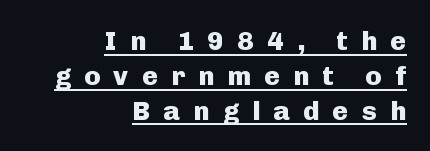
The image shows 27 px bold type, upright; set right-aligned, normal line spacing (1.29x), unusually wide letter spacing (+0.49 em), underlined.
